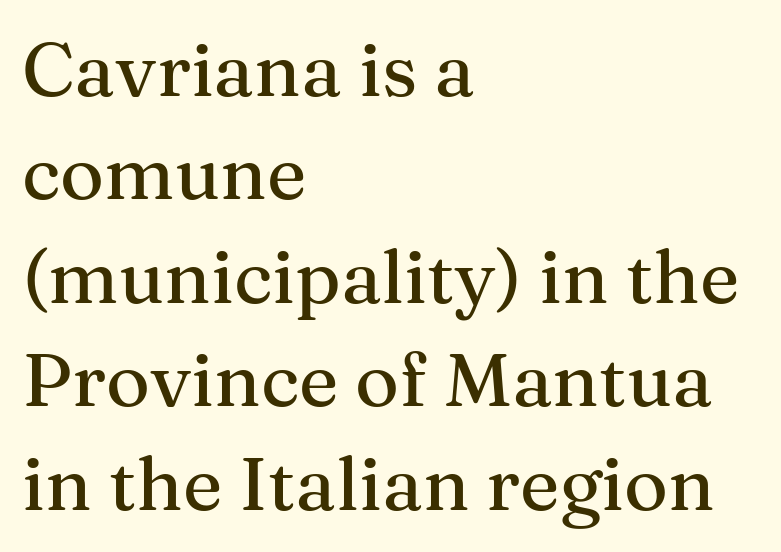
Q: Is the text italic (slanted)? A: No, it is upright.
Q: Is the typeface a serif or a sans-serif typeface? A: Serif.
Q: Is the text underlined? A: No.
Q: How is the paragraph aligned? A: Left-aligned.
Q: Is the spacing between letters normal or unusually wide? A: Normal.
Q: Is the spacing between lines tight, normal or loose? A: Normal.
Q: Width (condensed, normal, or wide)? A: Normal.
Q: Stroke contrast? A: Medium.
Q: x-height? A: Medium.
Q: Monospaced? A: No.
